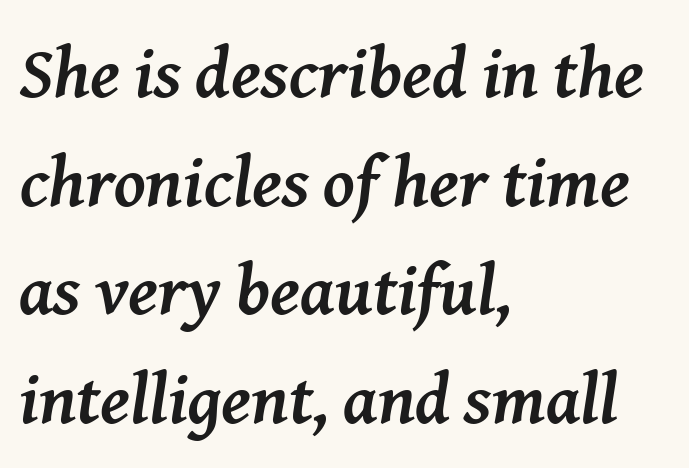
{"serif": "yes", "italic": "yes", "lean": "right", "slant_degrees": 8, "bold": "yes", "weight": "semibold", "width": "normal", "stroke_contrast": "medium", "x_height": "medium", "monospaced": "no", "underline": "no", "align": "left", "line_spacing": "normal", "line_spacing_ratio": 1.53, "letter_spacing": "normal", "letter_spacing_em": 0.0, "glyph_px": 71}
